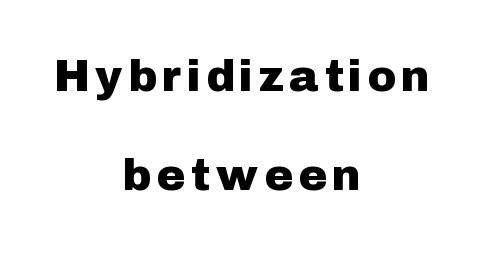
{"serif": "no", "italic": "no", "width": "normal", "stroke_contrast": "low", "x_height": "medium", "monospaced": "no", "underline": "no", "align": "center", "line_spacing": "loose", "line_spacing_ratio": 2.26, "glyph_px": 44}
